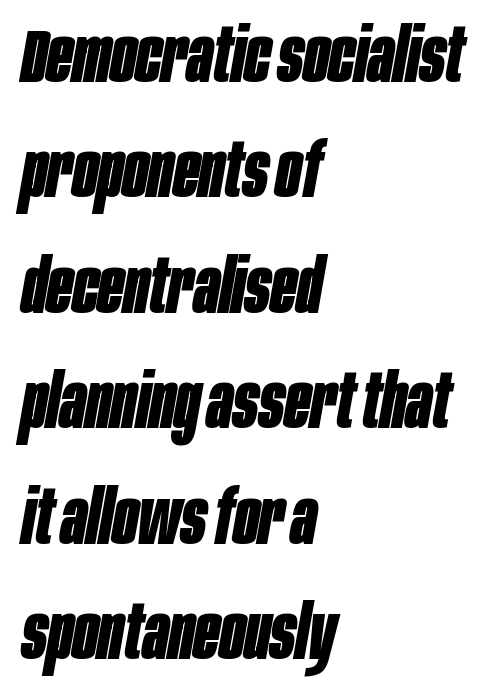
Q: Is the text bold? A: Yes.
Q: Is the text italic (slanted)? A: Yes, it leans right by about 10 degrees.
Q: Is the text underlined? A: No.
Q: How is the paragraph aligned? A: Left-aligned.
Q: Is the spacing between letters normal or unusually wide? A: Normal.
Q: Is the spacing between lines tight, normal or loose? A: Normal.
Q: Width (condensed, normal, or wide)? A: Condensed.
Q: Stroke contrast? A: Low.
Q: x-height? A: Large.
Q: Monospaced? A: No.
